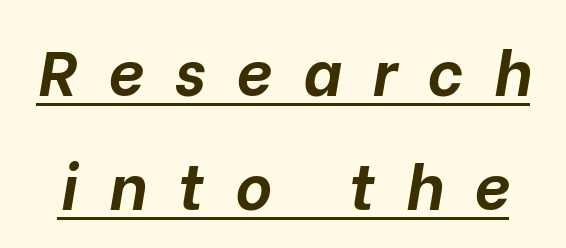
Q: Is the text bold? A: Yes.
Q: Is the text italic (slanted)? A: Yes, it leans right by about 10 degrees.
Q: Is the text underlined? A: Yes.
Q: Is the spacing between letters normal or unusually wide? A: Unusually wide.
Q: Width (condensed, normal, or wide)? A: Normal.
Q: Stroke contrast? A: Low.
Q: x-height? A: Medium.
Q: Monospaced? A: No.
